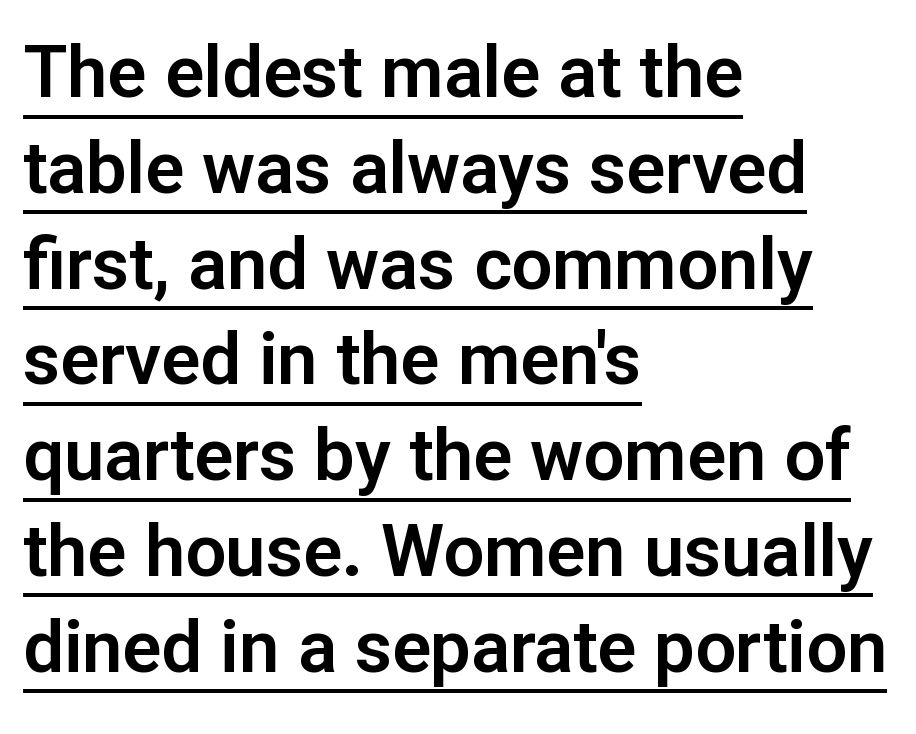
Q: Is the text italic (slanted)? A: No, it is upright.
Q: Is the typeface a serif or a sans-serif typeface? A: Sans-serif.
Q: Is the text underlined? A: Yes.
Q: How is the paragraph aligned? A: Left-aligned.
Q: Is the spacing between letters normal or unusually wide? A: Normal.
Q: Is the spacing between lines tight, normal or loose? A: Normal.
Q: Width (condensed, normal, or wide)? A: Normal.
Q: Stroke contrast? A: Low.
Q: x-height? A: Medium.
Q: Monospaced? A: No.
